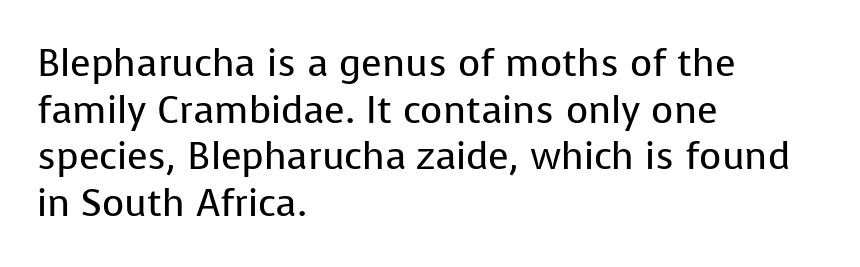
Q: Is the text bold? A: No.
Q: Is the text italic (slanted)? A: No, it is upright.
Q: Is the typeface a serif or a sans-serif typeface? A: Sans-serif.
Q: Is the text underlined? A: No.
Q: How is the paragraph aligned? A: Left-aligned.
Q: Is the spacing between letters normal or unusually wide? A: Normal.
Q: Width (condensed, normal, or wide)? A: Normal.
Q: Stroke contrast? A: Low.
Q: x-height? A: Medium.
Q: Monospaced? A: No.
